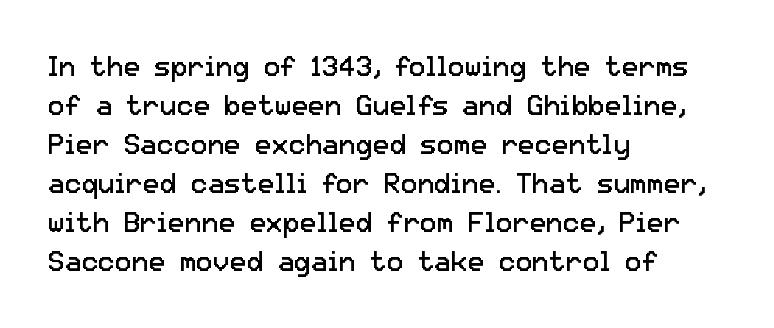
Q: Is the text bold? A: No.
Q: Is the text italic (slanted)? A: No, it is upright.
Q: Is the typeface a serif or a sans-serif typeface? A: Sans-serif.
Q: Is the text underlined? A: No.
Q: How is the paragraph aligned? A: Left-aligned.
Q: Is the spacing between letters normal or unusually wide? A: Normal.
Q: Is the spacing between lines tight, normal or loose? A: Normal.
Q: Width (condensed, normal, or wide)? A: Normal.
Q: Stroke contrast? A: Low.
Q: x-height? A: Medium.
Q: Monospaced? A: No.
